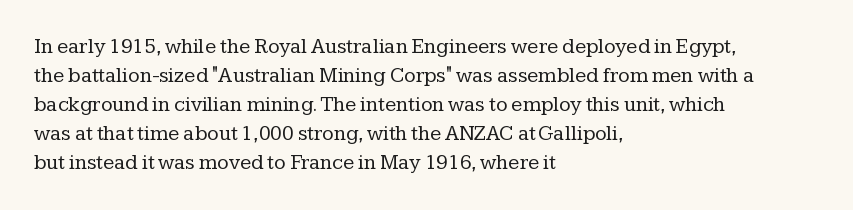
The image shows 21 px text type, upright; set left-aligned, normal line spacing (1.38x), normal letter spacing, not underlined.
